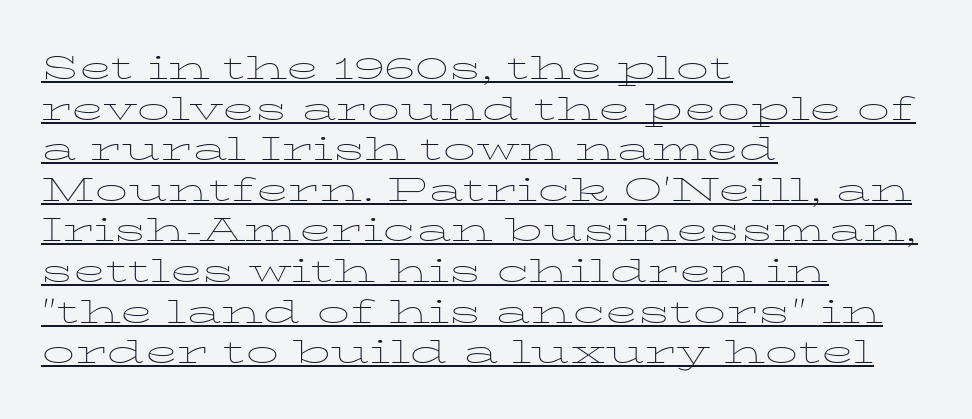
{"serif": "yes", "italic": "no", "bold": "no", "weight": "thin", "width": "wide", "stroke_contrast": "low", "x_height": "medium", "monospaced": "no", "underline": "yes", "align": "left", "line_spacing_ratio": 1.23, "letter_spacing": "normal", "letter_spacing_em": 0.0, "glyph_px": 33}
